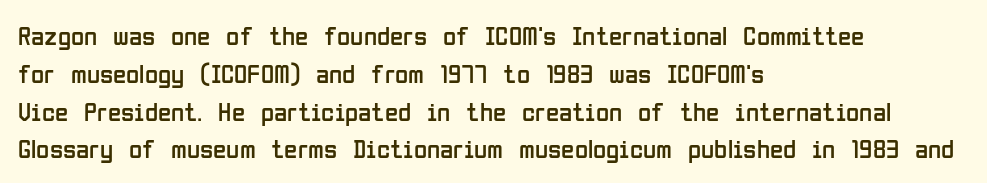
Q: Is the text bold? A: No.
Q: Is the text italic (slanted)? A: No, it is upright.
Q: Is the text underlined? A: No.
Q: How is the paragraph aligned? A: Left-aligned.
Q: Is the spacing between letters normal or unusually wide? A: Normal.
Q: Is the spacing between lines tight, normal or loose? A: Normal.
